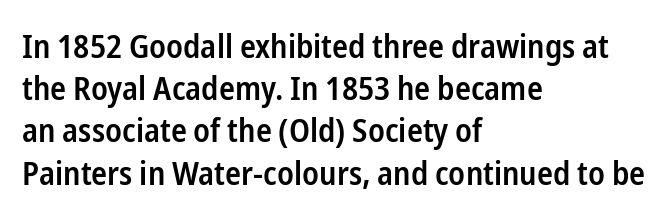
The image shows 33 px semibold, condensed sans-serif type, upright; set left-aligned, normal line spacing (1.28x), normal letter spacing, not underlined; low stroke contrast and a medium x-height.
